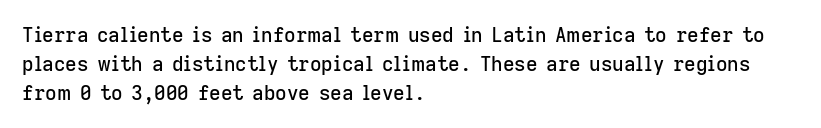
Q: Is the text italic (slanted)? A: No, it is upright.
Q: Is the text underlined? A: No.
Q: How is the paragraph aligned? A: Left-aligned.
Q: Is the spacing between letters normal or unusually wide? A: Normal.
Q: Is the spacing between lines tight, normal or loose? A: Normal.
